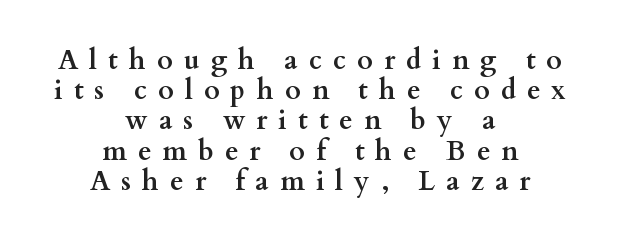
{"italic": "no", "bold": "yes", "underline": "no", "align": "center", "line_spacing": "tight", "line_spacing_ratio": 1.12, "letter_spacing": "wide", "letter_spacing_em": 0.41, "glyph_px": 27}
